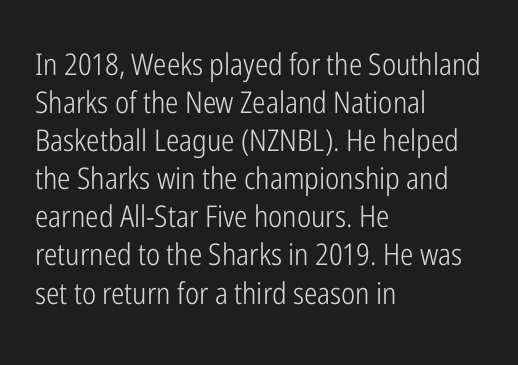
Check under the words: just untouched page. Weight: not bold — regular or lighter. The rendering uses natural spacing where letterforms have individual widths. No italicization has been applied; the sample stays upright. Vertically, the passage feels balanced, rows spaced as you'd expect. A classic flush-left, rag-right setting is used for this passage.
